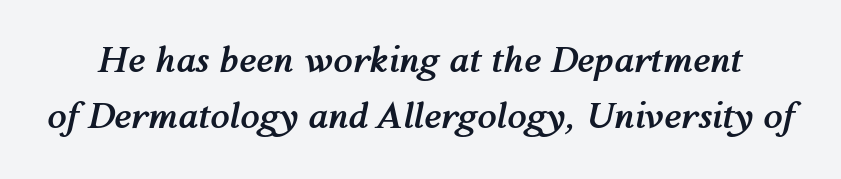
Q: Is the text bold? A: Yes.
Q: Is the text italic (slanted)? A: Yes, it leans right by about 12 degrees.
Q: Is the text underlined? A: No.
Q: Is the spacing between letters normal or unusually wide? A: Normal.
Q: Is the spacing between lines tight, normal or loose? A: Normal.
Q: Width (condensed, normal, or wide)? A: Normal.
Q: Stroke contrast? A: Medium.
Q: x-height? A: Medium.
Q: Monospaced? A: No.
